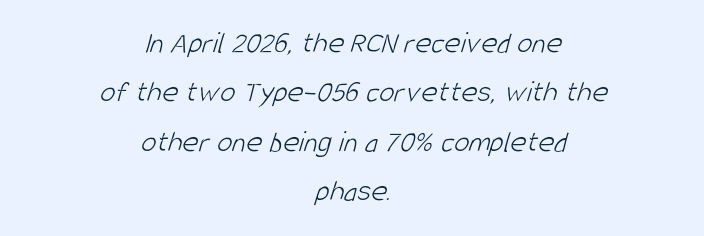
Q: Is the text bold? A: No.
Q: Is the typeface a serif or a sans-serif typeface? A: Sans-serif.
Q: Is the text underlined? A: No.
Q: How is the paragraph aligned? A: Centered.
Q: Is the spacing between letters normal or unusually wide? A: Normal.
Q: Is the spacing between lines tight, normal or loose? A: Normal.
Q: Width (condensed, normal, or wide)? A: Condensed.
Q: Stroke contrast? A: Low.
Q: x-height? A: Large.
Q: Monospaced? A: No.
